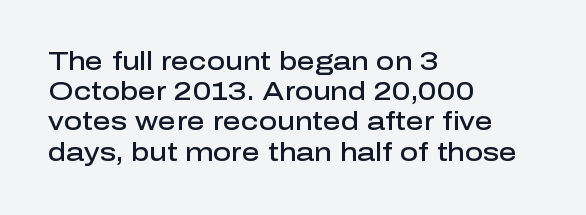
{"italic": "no", "bold": "semi", "underline": "no", "align": "left", "line_spacing_ratio": 1.21, "letter_spacing": "normal", "letter_spacing_em": 0.0, "glyph_px": 25}
